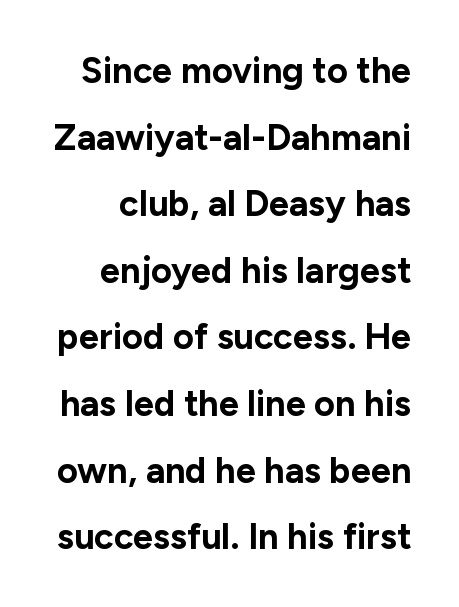
Regarding serifs, this sample does without them. Caption: bold face, heavy strokes. Is there any slant? The stems are plumb. You could not count columns in this text — the font is proportionally spaced.
